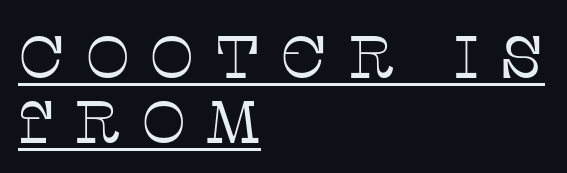
The font's upright variant was chosen for this text. Is this a sans? No — the strokes have serifs. This is underlined copy, the kind a proofreader might mark for attention. The space between consecutive lines is stingy.
